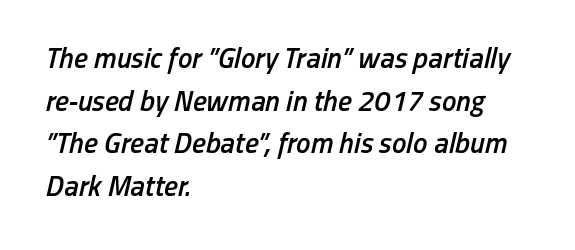
The image shows 29 px semibold, condensed type, italic (leaning right); set left-aligned, normal line spacing (1.47x), normal letter spacing, not underlined; low stroke contrast and a medium x-height.
